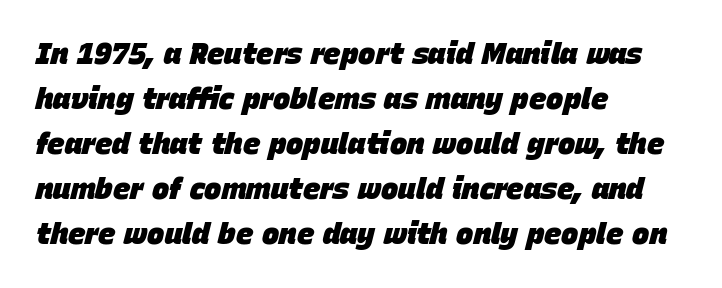
The image shows 29 px heavy type, italic (leaning right); set left-aligned, normal line spacing (1.55x), normal letter spacing, not underlined; low stroke contrast and a large x-height.
